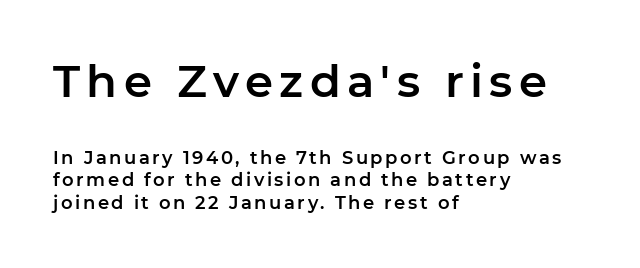
{"serif": "no", "italic": "no", "width": "normal", "stroke_contrast": "low", "x_height": "medium", "monospaced": "no", "underline": "no", "align": "left", "line_spacing": "normal", "line_spacing_ratio": 1.26, "larger_block": "first", "size_ratio": 2.5, "glyph_px": 45}
